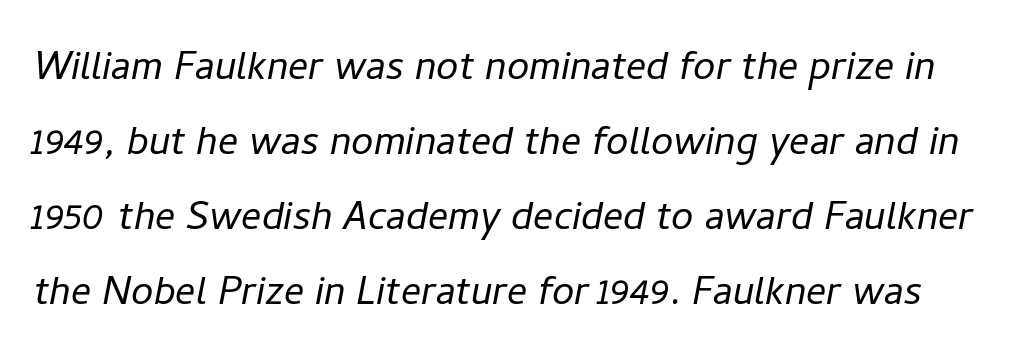
The gaps between neighbouring characters are ordinary and unremarkable. Unmarked baselines from the first word to the last. Is this a fixed-width face? No — the glyphs have proportional, varying widths. The specimen reads as italic at a glance. Weight: not bold — regular or lighter.
